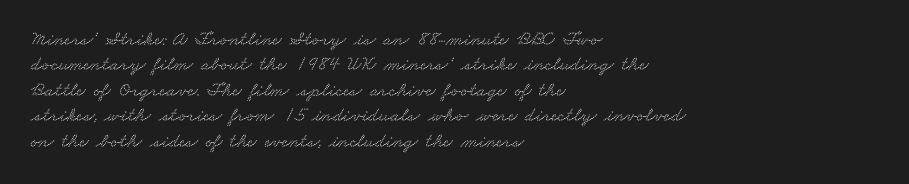
{"underline": "no", "align": "left", "line_spacing": "normal", "line_spacing_ratio": 1.27, "letter_spacing": "normal", "letter_spacing_em": 0.0, "glyph_px": 20}
